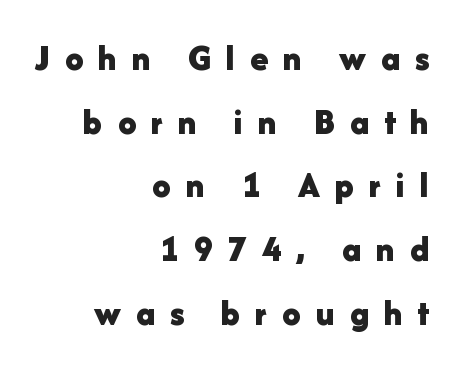
Underlining? Definitely not there. Students, this is bold: see how much ink each stroke carries. These lines stack with their right ends in a neat column. Characters remain perfectly vertical along every line.
